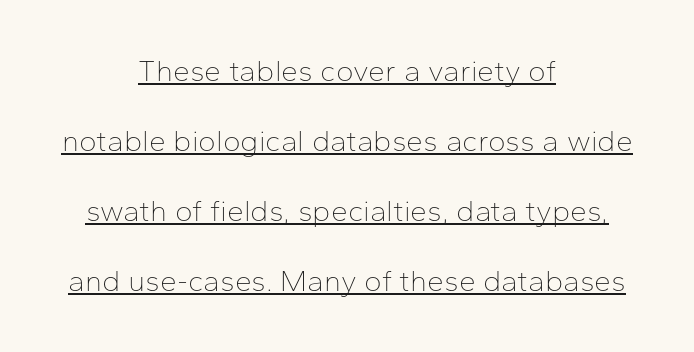
Q: Is the text bold? A: No.
Q: Is the text italic (slanted)? A: No, it is upright.
Q: Is the typeface a serif or a sans-serif typeface? A: Sans-serif.
Q: Is the text underlined? A: Yes.
Q: How is the paragraph aligned? A: Centered.
Q: Is the spacing between letters normal or unusually wide? A: Normal.
Q: Is the spacing between lines tight, normal or loose? A: Loose.
Q: Width (condensed, normal, or wide)? A: Normal.
Q: Stroke contrast? A: Low.
Q: x-height? A: Medium.
Q: Monospaced? A: No.
